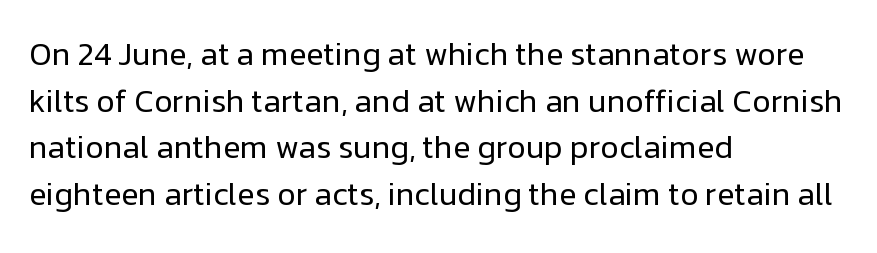
{"serif": "no", "italic": "no", "bold": "no", "weight": "regular", "width": "normal", "stroke_contrast": "low", "x_height": "medium", "monospaced": "no", "underline": "no", "align": "left", "line_spacing": "normal", "line_spacing_ratio": 1.46, "letter_spacing": "normal", "letter_spacing_em": 0.0, "glyph_px": 32}
